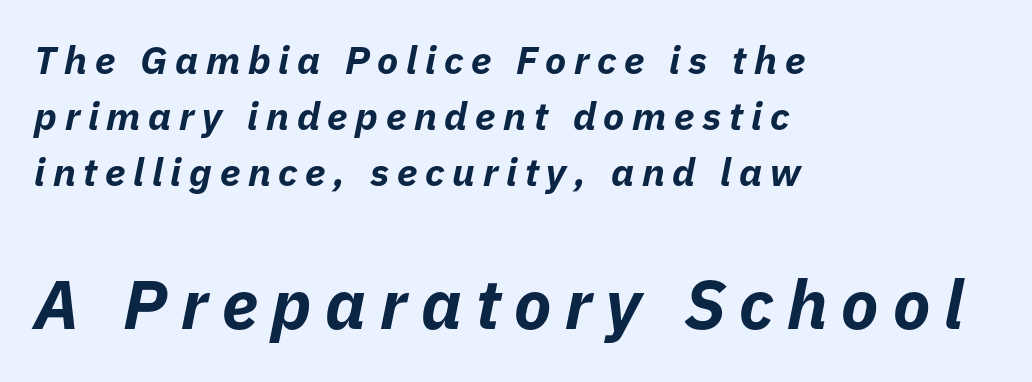
The image shows 69 px bold type, italic (leaning right); set left-aligned, normal line spacing (1.44x), unusually wide letter spacing (+0.2 em), not underlined; the second (bottom) block is 1.77x larger; low stroke contrast and a medium x-height.
